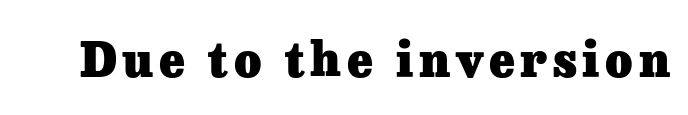
{"serif": "yes", "italic": "no", "bold": "yes", "weight": "heavy", "width": "normal", "stroke_contrast": "low", "x_height": "medium", "monospaced": "no", "underline": "no", "glyph_px": 47}
